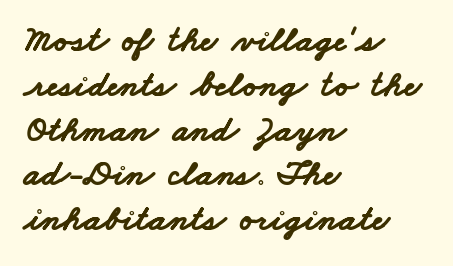
{"serif": "no", "bold": "yes", "weight": "bold", "width": "wide", "stroke_contrast": "low", "x_height": "small", "monospaced": "no", "underline": "no", "align": "left", "line_spacing_ratio": 1.21, "letter_spacing": "normal", "letter_spacing_em": 0.0, "glyph_px": 37}
